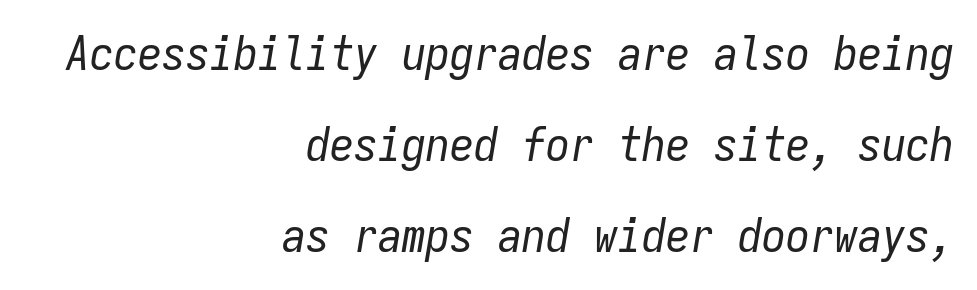
The image shows 48 px regular-weight, condensed type, italic (leaning right), monospaced; set right-aligned, loose line spacing (1.9x), normal letter spacing, not underlined; low stroke contrast and a medium x-height.
